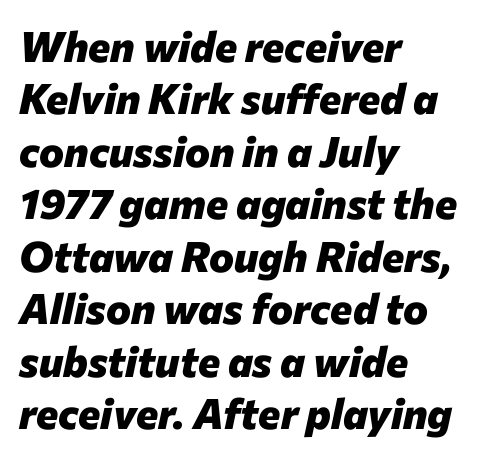
Q: Is the text bold? A: Yes.
Q: Is the text italic (slanted)? A: Yes, it leans right by about 12 degrees.
Q: Is the text underlined? A: No.
Q: How is the paragraph aligned? A: Left-aligned.
Q: Is the spacing between letters normal or unusually wide? A: Normal.
Q: Is the spacing between lines tight, normal or loose? A: Normal.
Q: Width (condensed, normal, or wide)? A: Normal.
Q: Stroke contrast? A: Low.
Q: x-height? A: Medium.
Q: Monospaced? A: No.
